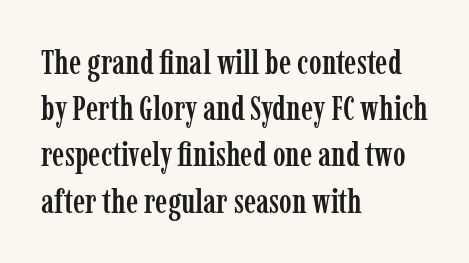
{"serif": "yes", "italic": "no", "width": "condensed", "stroke_contrast": "low", "x_height": "medium", "monospaced": "no", "underline": "no", "align": "left", "line_spacing": "normal", "line_spacing_ratio": 1.36, "letter_spacing": "normal", "letter_spacing_em": 0.0, "glyph_px": 34}
